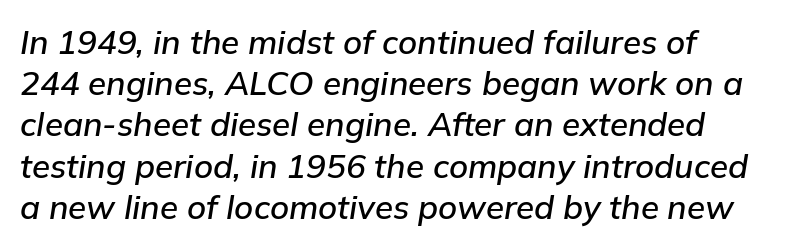
Alignment: flush left. Think of a printed novel: that variable character pitch is what you see here. If you drew a line through each stem, it would be angled. Has an underline been added? It has not. What's the leading like? Ordinary, nothing unusual.
